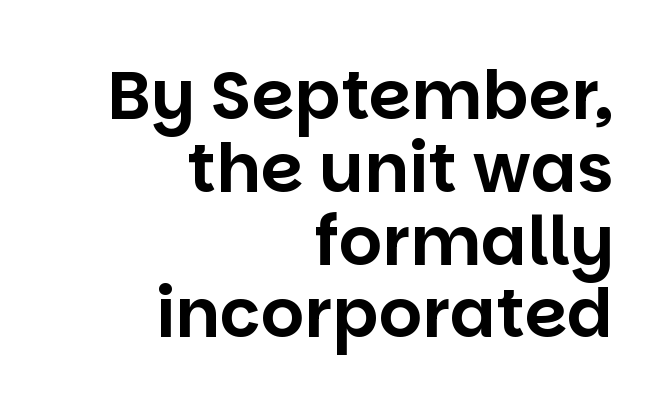
Q: Is the text italic (slanted)? A: No, it is upright.
Q: Is the typeface a serif or a sans-serif typeface? A: Sans-serif.
Q: Is the text underlined? A: No.
Q: How is the paragraph aligned? A: Right-aligned.
Q: Is the spacing between letters normal or unusually wide? A: Normal.
Q: Is the spacing between lines tight, normal or loose? A: Tight.
Q: Width (condensed, normal, or wide)? A: Normal.
Q: Stroke contrast? A: Low.
Q: x-height? A: Large.
Q: Monospaced? A: No.
